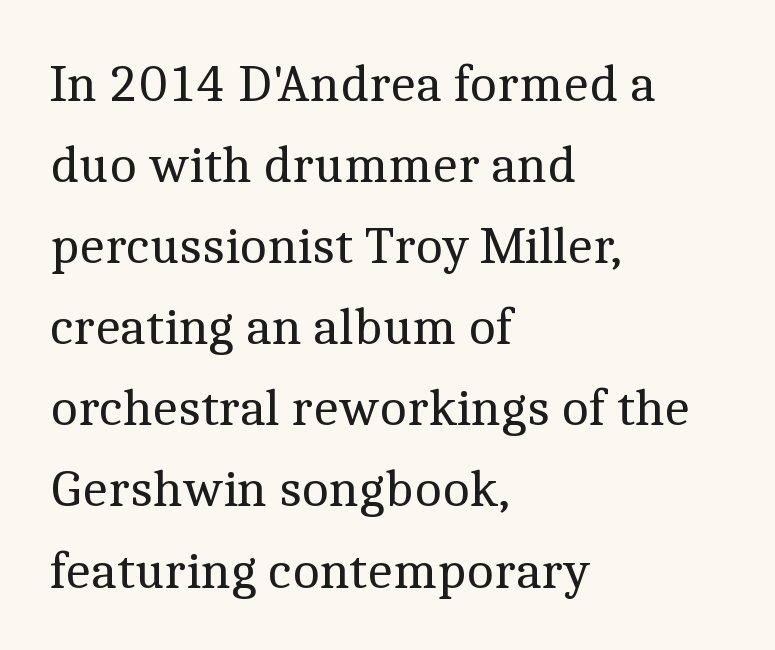
The image shows 53 px regular-weight serif type, upright; set left-aligned, normal line spacing (1.53x), normal letter spacing, not underlined; a medium x-height.
